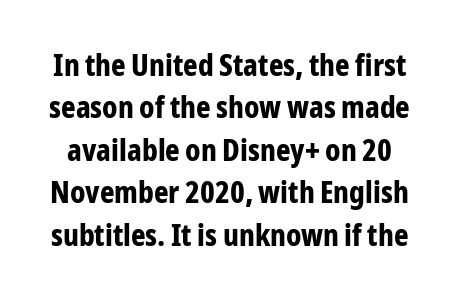
The image shows 31 px bold, condensed sans-serif type, upright; set normal line spacing (1.37x), normal letter spacing, not underlined; low stroke contrast and a medium x-height.
